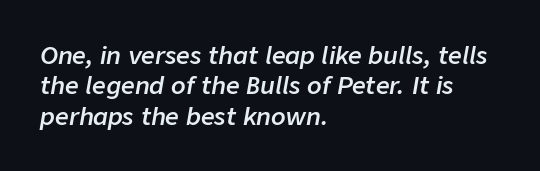
The image shows 24 px text type, italic (leaning right); set left-aligned, normal line spacing (1.27x), normal letter spacing, not underlined.
